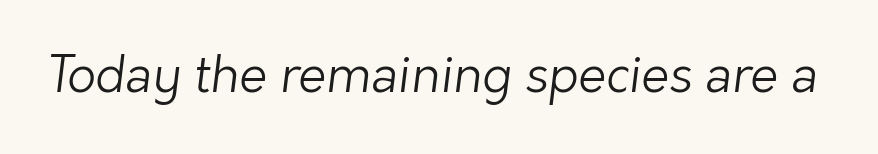
The image shows 50 px light sans-serif type; set normal letter spacing, not underlined; low stroke contrast and a medium x-height.
